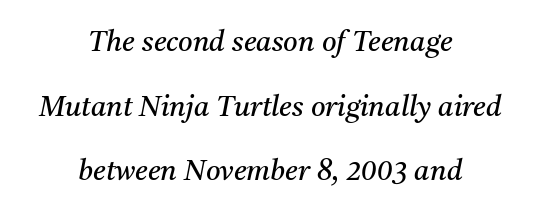
{"serif": "yes", "italic": "yes", "lean": "right", "slant_degrees": 11, "bold": "no", "weight": "regular", "width": "normal", "stroke_contrast": "medium", "x_height": "medium", "monospaced": "no", "underline": "no", "align": "center", "line_spacing": "loose", "line_spacing_ratio": 2.31, "letter_spacing": "normal", "letter_spacing_em": 0.0, "glyph_px": 28}
